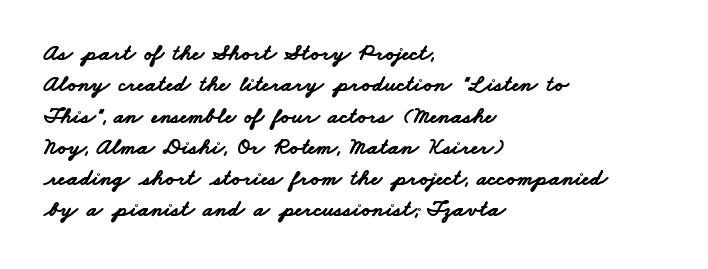
The image shows 23 px bold type; set left-aligned, normal line spacing (1.36x), normal letter spacing, not underlined.
